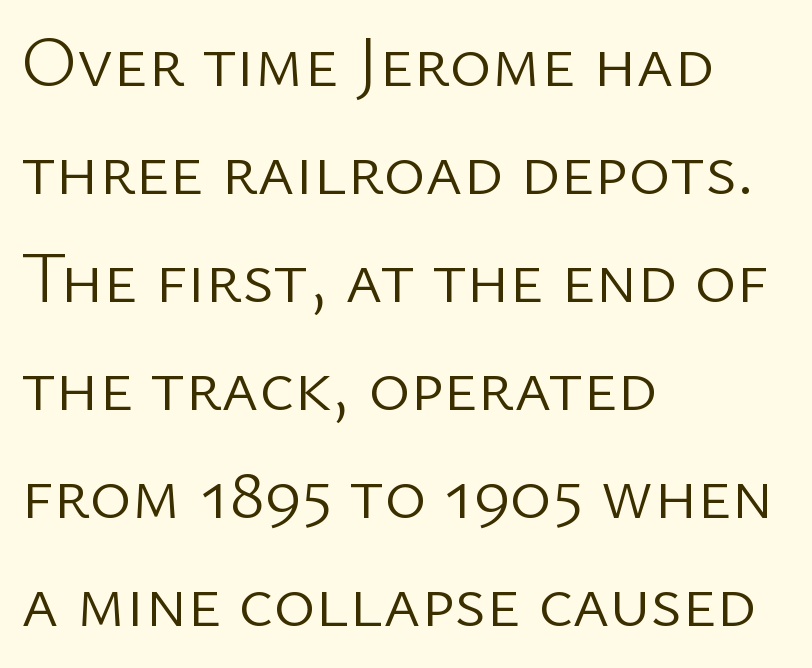
Q: Is the text bold? A: No.
Q: Is the text italic (slanted)? A: No, it is upright.
Q: Is the typeface a serif or a sans-serif typeface? A: Sans-serif.
Q: Is the text underlined? A: No.
Q: How is the paragraph aligned? A: Left-aligned.
Q: Is the spacing between letters normal or unusually wide? A: Normal.
Q: Is the spacing between lines tight, normal or loose? A: Normal.
Q: Width (condensed, normal, or wide)? A: Normal.
Q: Stroke contrast? A: Low.
Q: x-height? A: Medium.
Q: Monospaced? A: No.
